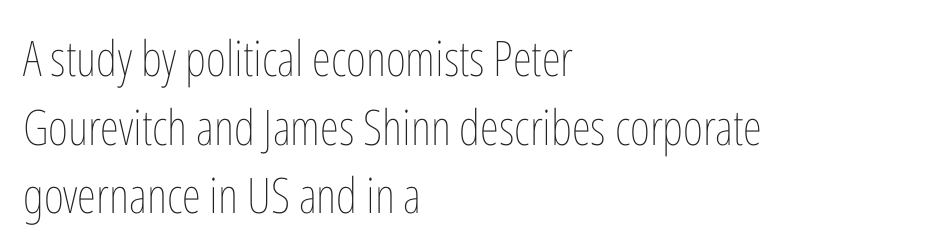
Q: Is the text bold? A: No.
Q: Is the text italic (slanted)? A: No, it is upright.
Q: Is the text underlined? A: No.
Q: How is the paragraph aligned? A: Left-aligned.
Q: Is the spacing between letters normal or unusually wide? A: Normal.
Q: Is the spacing between lines tight, normal or loose? A: Normal.
Q: Width (condensed, normal, or wide)? A: Condensed.
Q: Stroke contrast? A: Low.
Q: x-height? A: Medium.
Q: Monospaced? A: No.
